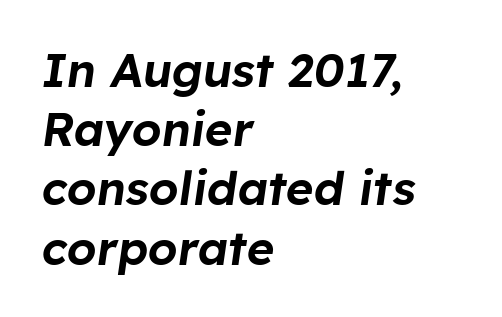
Q: Is the text italic (slanted)? A: Yes, it leans right by about 8 degrees.
Q: Is the text underlined? A: No.
Q: How is the paragraph aligned? A: Left-aligned.
Q: Is the spacing between letters normal or unusually wide? A: Normal.
Q: Is the spacing between lines tight, normal or loose? A: Normal.
Q: Width (condensed, normal, or wide)? A: Normal.
Q: Stroke contrast? A: Low.
Q: x-height? A: Medium.
Q: Monospaced? A: No.
